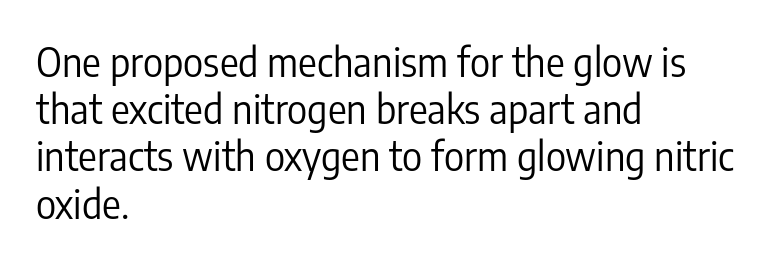
Q: Is the text bold? A: No.
Q: Is the text italic (slanted)? A: No, it is upright.
Q: Is the typeface a serif or a sans-serif typeface? A: Sans-serif.
Q: Is the text underlined? A: No.
Q: How is the paragraph aligned? A: Left-aligned.
Q: Is the spacing between letters normal or unusually wide? A: Normal.
Q: Width (condensed, normal, or wide)? A: Condensed.
Q: Stroke contrast? A: Low.
Q: x-height? A: Medium.
Q: Monospaced? A: No.
